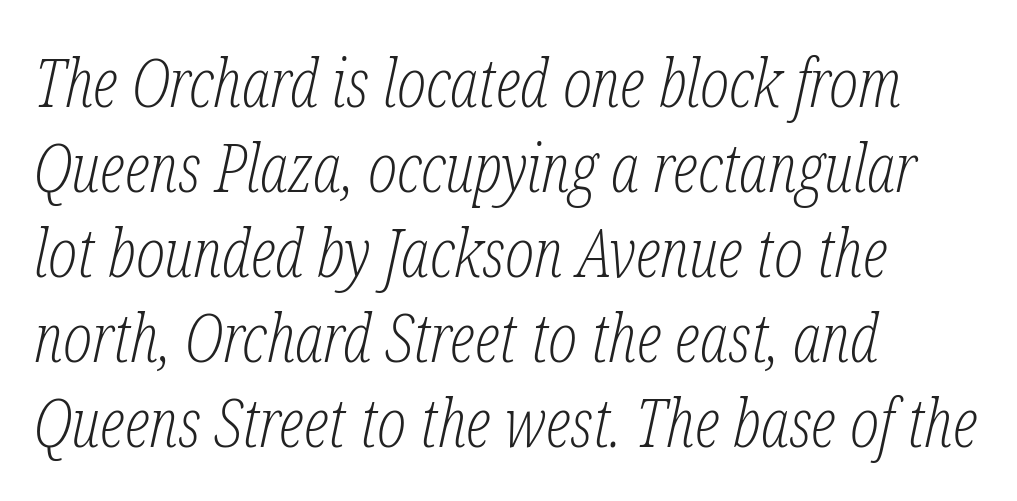
The image shows 68 px light, condensed serif type, italic (leaning right); set left-aligned, normal line spacing (1.25x), normal letter spacing, not underlined; low stroke contrast and a medium x-height.
